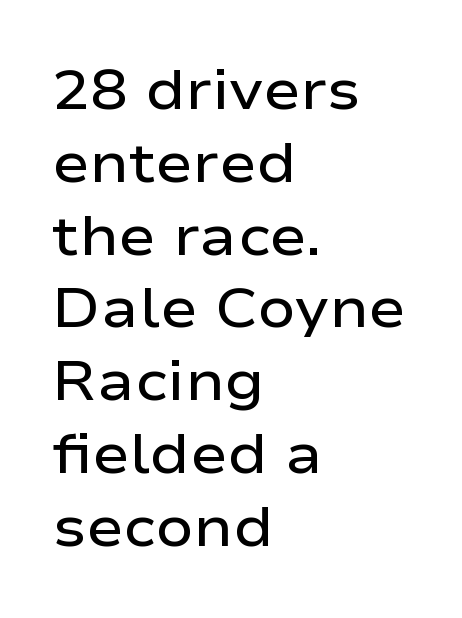
Q: Is the text bold? A: Semi-bold.
Q: Is the text italic (slanted)? A: No, it is upright.
Q: Is the typeface a serif or a sans-serif typeface? A: Sans-serif.
Q: Is the text underlined? A: No.
Q: How is the paragraph aligned? A: Left-aligned.
Q: Is the spacing between letters normal or unusually wide? A: Normal.
Q: Is the spacing between lines tight, normal or loose? A: Normal.
Q: Width (condensed, normal, or wide)? A: Wide.
Q: Stroke contrast? A: Low.
Q: x-height? A: Medium.
Q: Monospaced? A: No.
